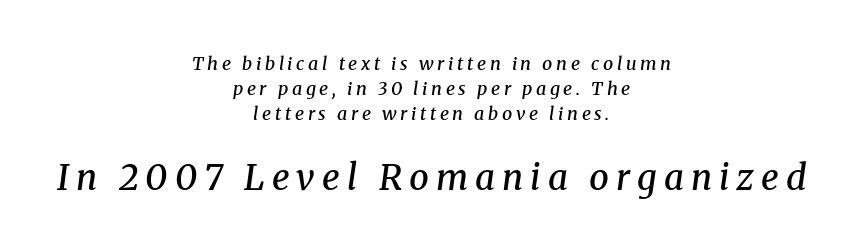
Q: Is the text bold? A: Semi-bold.
Q: Is the text italic (slanted)? A: Yes, it leans right by about 8 degrees.
Q: Is the typeface a serif or a sans-serif typeface? A: Serif.
Q: Is the text underlined? A: No.
Q: How is the paragraph aligned? A: Centered.
Q: Is the spacing between letters normal or unusually wide? A: Unusually wide.
Q: Is the spacing between lines tight, normal or loose? A: Normal.
Q: Which block of text is set in a larger size, the first (top) or the second (bottom)? A: The second (bottom) one.
Q: Width (condensed, normal, or wide)? A: Normal.
Q: Stroke contrast? A: Medium.
Q: x-height? A: Medium.
Q: Monospaced? A: No.
